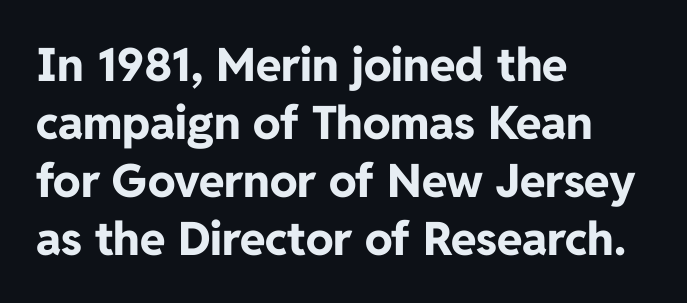
{"serif": "no", "italic": "no", "bold": "yes", "weight": "bold", "width": "normal", "stroke_contrast": "low", "x_height": "medium", "monospaced": "no", "underline": "no", "align": "left", "line_spacing": "normal", "line_spacing_ratio": 1.26, "letter_spacing": "normal", "letter_spacing_em": 0.0, "glyph_px": 46}
